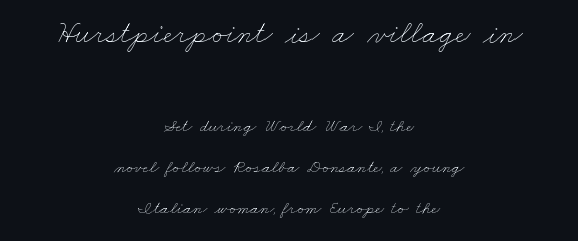
The image shows 32 px thin, wide type; set centered, loose line spacing (2.27x), normal letter spacing, not underlined; the first (top) block is 1.78x larger; low stroke contrast and a small x-height.
